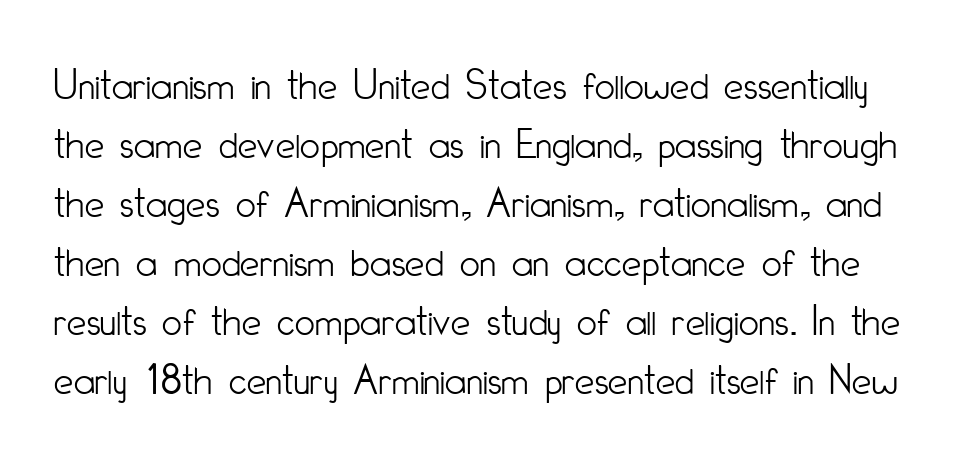
{"serif": "no", "italic": "no", "bold": "no", "weight": "light", "width": "condensed", "stroke_contrast": "low", "x_height": "small", "monospaced": "no", "underline": "no", "line_spacing": "normal", "line_spacing_ratio": 1.34, "letter_spacing": "normal", "letter_spacing_em": 0.0, "glyph_px": 44}
